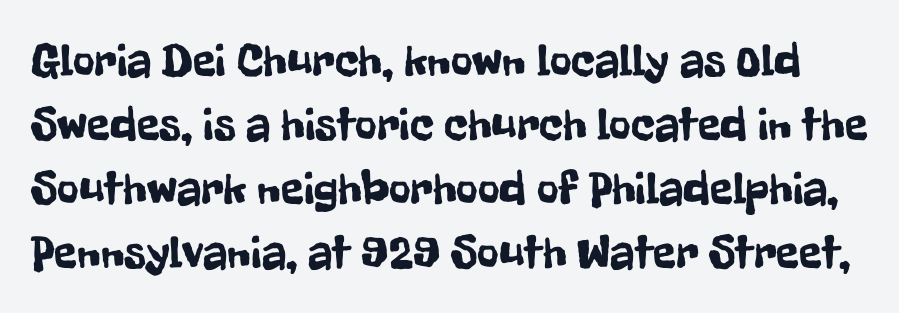
The image shows 47 px condensed sans-serif type, upright; set normal line spacing (1.36x), normal letter spacing, not underlined; low stroke contrast and a medium x-height.
